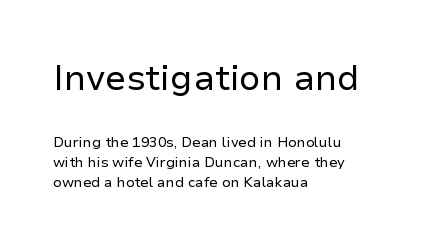
{"serif": "no", "italic": "no", "bold": "no", "weight": "regular", "width": "normal", "stroke_contrast": "low", "x_height": "medium", "monospaced": "no", "underline": "no", "align": "left", "line_spacing": "normal", "line_spacing_ratio": 1.45, "letter_spacing": "normal", "letter_spacing_em": 0.0, "larger_block": "first", "size_ratio": 2.5, "glyph_px": 35}
